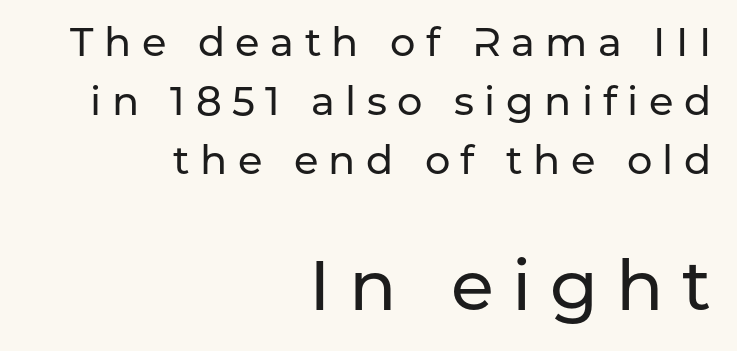
The zone under the glyphs is completely vacant. Casual observation: everything's shoved over to the right. The face used here is rendered with a markedly widened letterfit. I'd call this a sans setting — the letters go barefoot.
